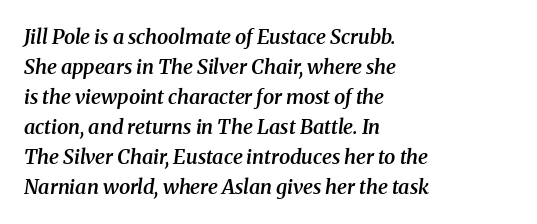
The image shows 20 px text type, italic (leaning right); set left-aligned, normal line spacing (1.5x), normal letter spacing, not underlined.
